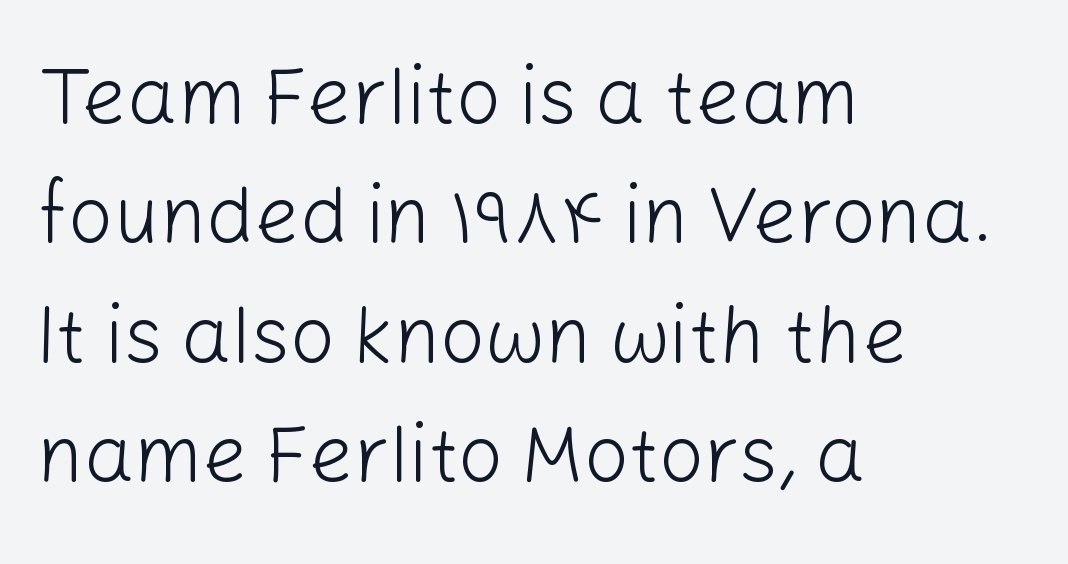
The image shows 79 px light sans-serif type, upright; set left-aligned, normal line spacing (1.51x), normal letter spacing, not underlined; low stroke contrast and a medium x-height.
